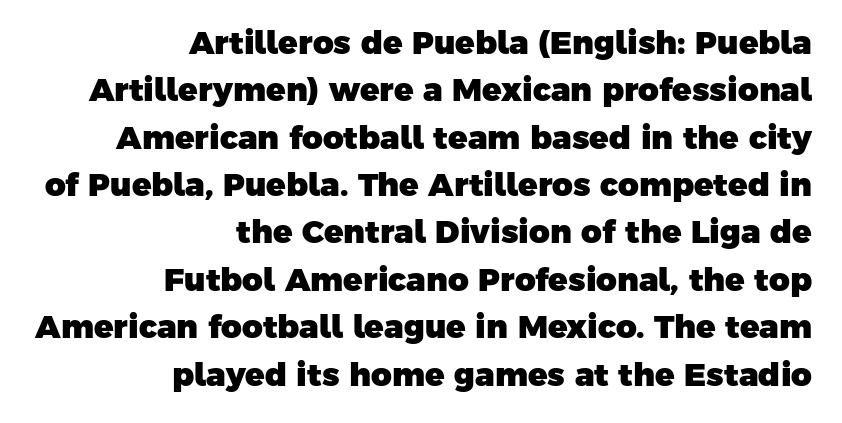
Q: Is the text bold? A: Yes.
Q: Is the typeface a serif or a sans-serif typeface? A: Sans-serif.
Q: Is the text underlined? A: No.
Q: How is the paragraph aligned? A: Right-aligned.
Q: Is the spacing between letters normal or unusually wide? A: Normal.
Q: Is the spacing between lines tight, normal or loose? A: Normal.
Q: Width (condensed, normal, or wide)? A: Normal.
Q: Stroke contrast? A: Low.
Q: x-height? A: Medium.
Q: Monospaced? A: No.
